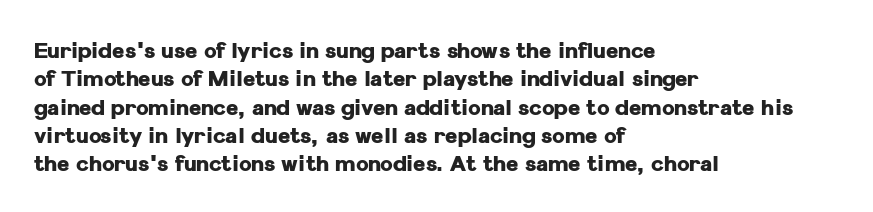
{"italic": "no", "bold": "yes", "underline": "no", "align": "left", "line_spacing": "normal", "line_spacing_ratio": 1.35, "letter_spacing": "normal", "letter_spacing_em": 0.0, "glyph_px": 21}
